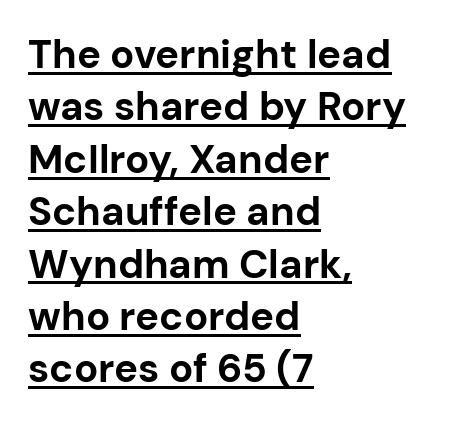
{"serif": "no", "italic": "no", "bold": "yes", "weight": "bold", "width": "normal", "stroke_contrast": "low", "x_height": "medium", "monospaced": "no", "underline": "yes", "align": "left", "line_spacing": "normal", "line_spacing_ratio": 1.31, "letter_spacing": "normal", "letter_spacing_em": 0.0, "glyph_px": 40}
